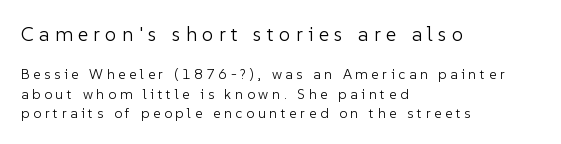
Q: Is the text bold? A: No.
Q: Is the text italic (slanted)? A: No, it is upright.
Q: Is the text underlined? A: No.
Q: How is the paragraph aligned? A: Left-aligned.
Q: Is the spacing between letters normal or unusually wide? A: Unusually wide.
Q: Is the spacing between lines tight, normal or loose? A: Normal.
Q: Which block of text is set in a larger size, the first (top) or the second (bottom)? A: The first (top) one.
